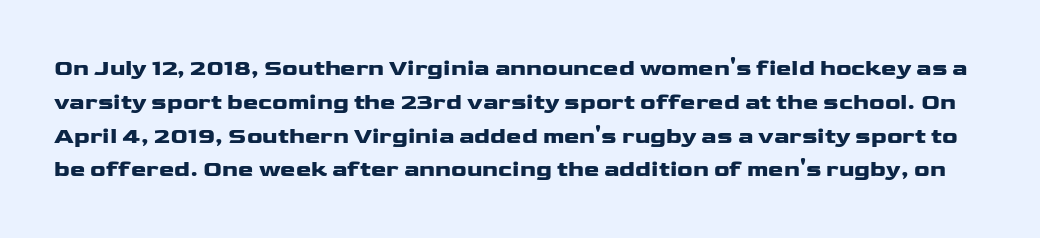
Q: Is the text bold? A: Yes.
Q: Is the text italic (slanted)? A: No, it is upright.
Q: Is the text underlined? A: No.
Q: Is the spacing between letters normal or unusually wide? A: Normal.
Q: Is the spacing between lines tight, normal or loose? A: Normal.
